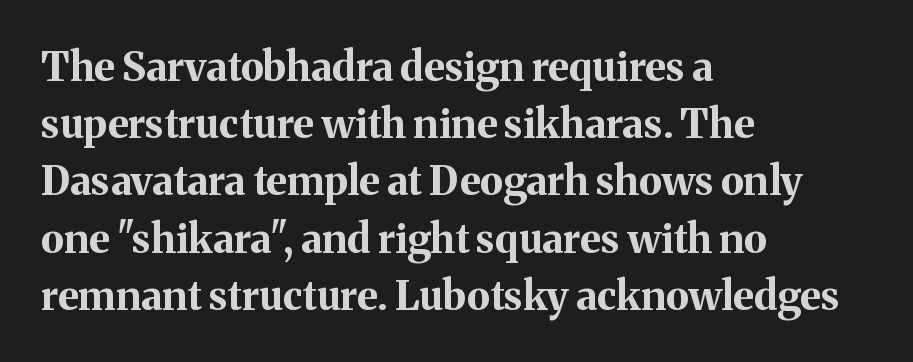
The passage shown is typeset with a serif family. Left-aligned paragraph, ragged on the right. Posture: straight, roman, zero tilt. Nobody touched the tracking dial on this one. Varying glyph widths throughout — classic text-font behaviour.
